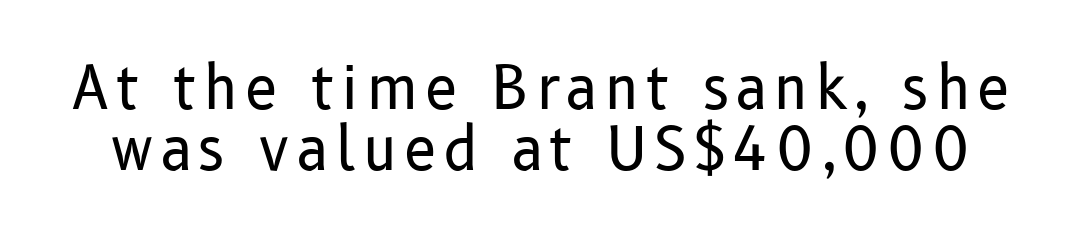
Check where the strokes stop: nothing finishes them off — pure sans. The weight tops out at a normal text grade. Each letter keeps its own natural width here, so spacing adapts to shape. Anything drawn beneath the words? Only blank space.
